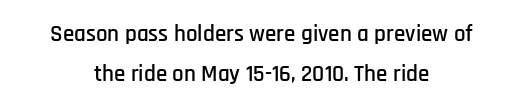
The letterforms sit shoulder to shoulder at normal distance. Quick note: not italic, upright. Underline: absent. Each line is balanced around a shared central axis.
